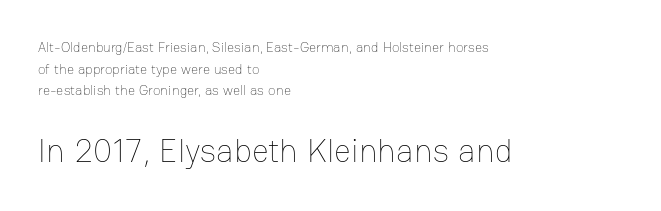
{"italic": "no", "bold": "no", "weight": "thin", "width": "normal", "stroke_contrast": "low", "x_height": "medium", "monospaced": "no", "underline": "no", "align": "left", "line_spacing": "normal", "line_spacing_ratio": 1.55, "letter_spacing": "normal", "letter_spacing_em": 0.0, "larger_block": "second", "size_ratio": 2.36, "glyph_px": 33}
